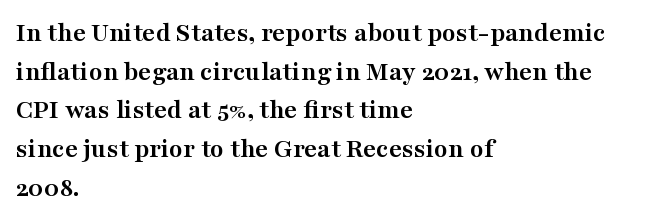
{"serif": "yes", "italic": "no", "bold": "yes", "weight": "semibold", "width": "wide", "stroke_contrast": "medium", "x_height": "medium", "monospaced": "no", "underline": "no", "align": "left", "line_spacing": "normal", "line_spacing_ratio": 1.38, "letter_spacing": "normal", "letter_spacing_em": 0.0, "glyph_px": 28}
